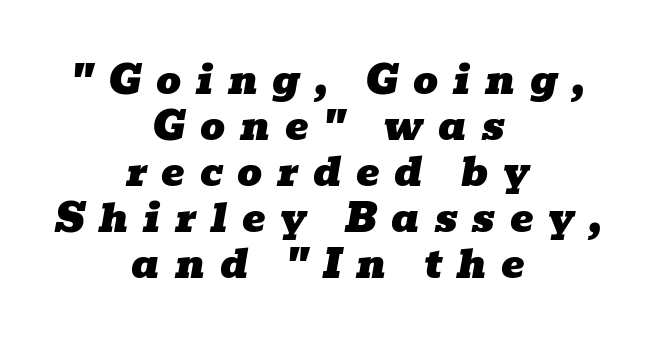
{"serif": "yes", "italic": "yes", "lean": "right", "slant_degrees": 10, "width": "wide", "stroke_contrast": "low", "x_height": "medium", "monospaced": "no", "underline": "no", "align": "center", "line_spacing_ratio": 1.18, "letter_spacing": "wide", "letter_spacing_em": 0.38, "glyph_px": 39}
